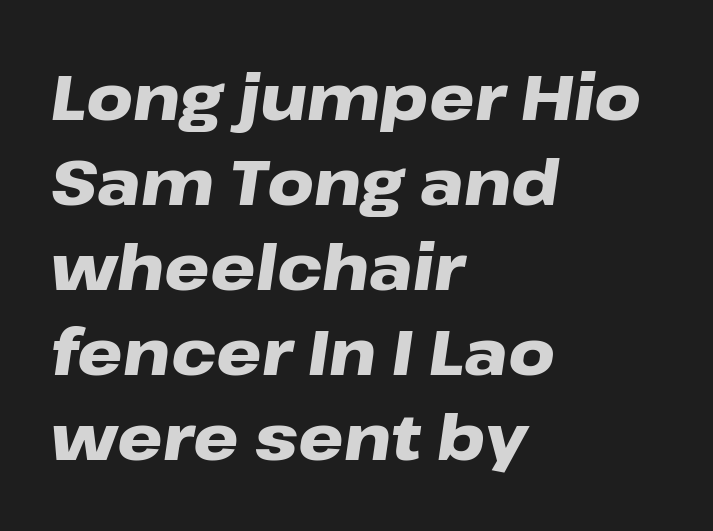
Q: Is the text bold? A: Yes.
Q: Is the text italic (slanted)? A: Yes, it leans right by about 8 degrees.
Q: Is the text underlined? A: No.
Q: How is the paragraph aligned? A: Left-aligned.
Q: Is the spacing between letters normal or unusually wide? A: Normal.
Q: Is the spacing between lines tight, normal or loose? A: Normal.
Q: Width (condensed, normal, or wide)? A: Wide.
Q: Stroke contrast? A: Low.
Q: x-height? A: Medium.
Q: Monospaced? A: No.
